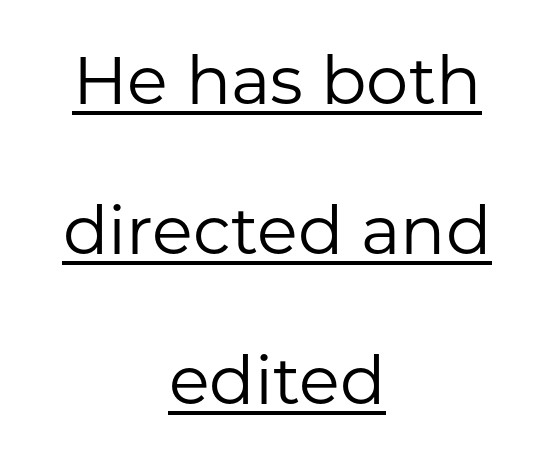
The image shows 67 px regular-weight sans-serif type, upright; set centered, loose line spacing (2.24x), normal letter spacing, underlined; low stroke contrast and a medium x-height.
